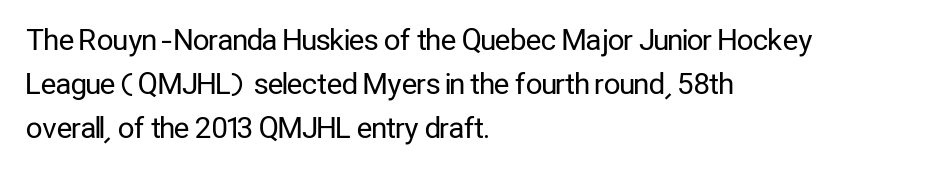
Q: Is the text bold? A: No.
Q: Is the text italic (slanted)? A: No, it is upright.
Q: Is the typeface a serif or a sans-serif typeface? A: Sans-serif.
Q: Is the text underlined? A: No.
Q: How is the paragraph aligned? A: Left-aligned.
Q: Is the spacing between letters normal or unusually wide? A: Normal.
Q: Is the spacing between lines tight, normal or loose? A: Normal.
Q: Width (condensed, normal, or wide)? A: Condensed.
Q: Stroke contrast? A: Low.
Q: x-height? A: Medium.
Q: Monospaced? A: No.
